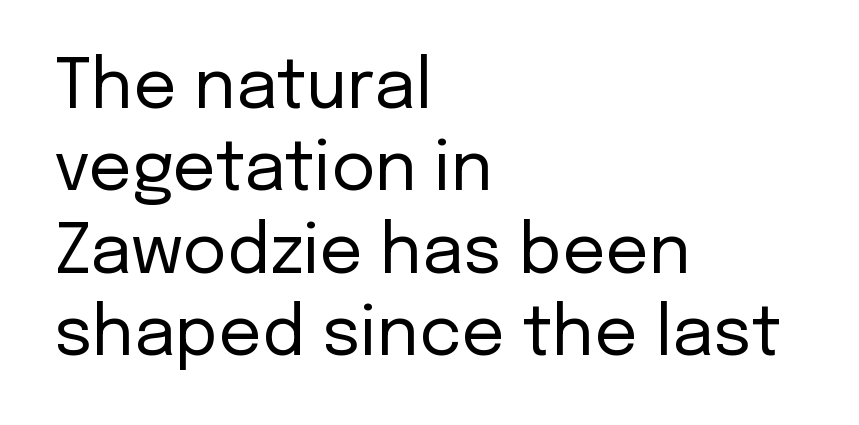
The image shows 68 px regular-weight sans-serif type, upright; set left-aligned, line spacing 1.21x, normal letter spacing, not underlined; low stroke contrast and a medium x-height.
